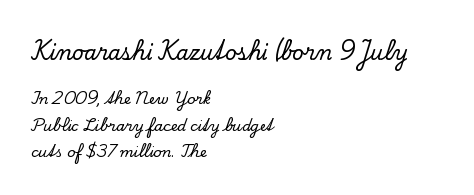
The image shows 20 px text type; set left-aligned, line spacing 1.87x, normal letter spacing, not underlined; the first (top) block is 1.43x larger.
